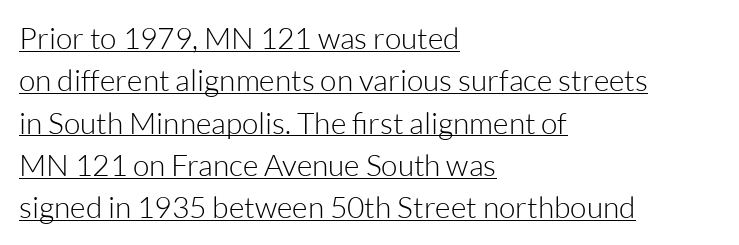
Q: Is the text bold? A: No.
Q: Is the text italic (slanted)? A: No, it is upright.
Q: Is the typeface a serif or a sans-serif typeface? A: Sans-serif.
Q: Is the text underlined? A: Yes.
Q: How is the paragraph aligned? A: Left-aligned.
Q: Is the spacing between letters normal or unusually wide? A: Normal.
Q: Is the spacing between lines tight, normal or loose? A: Normal.
Q: Width (condensed, normal, or wide)? A: Normal.
Q: Stroke contrast? A: Low.
Q: x-height? A: Medium.
Q: Monospaced? A: No.
